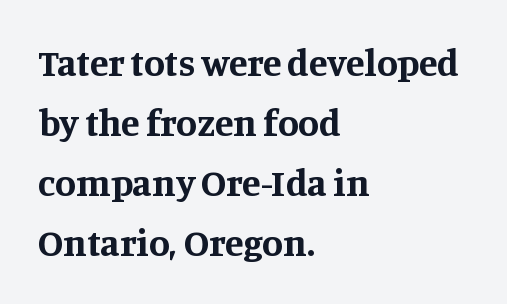
{"serif": "yes", "italic": "no", "bold": "yes", "weight": "bold", "width": "normal", "stroke_contrast": "medium", "x_height": "large", "monospaced": "no", "underline": "no", "align": "left", "line_spacing": "normal", "line_spacing_ratio": 1.58, "letter_spacing": "normal", "letter_spacing_em": 0.0, "glyph_px": 38}
